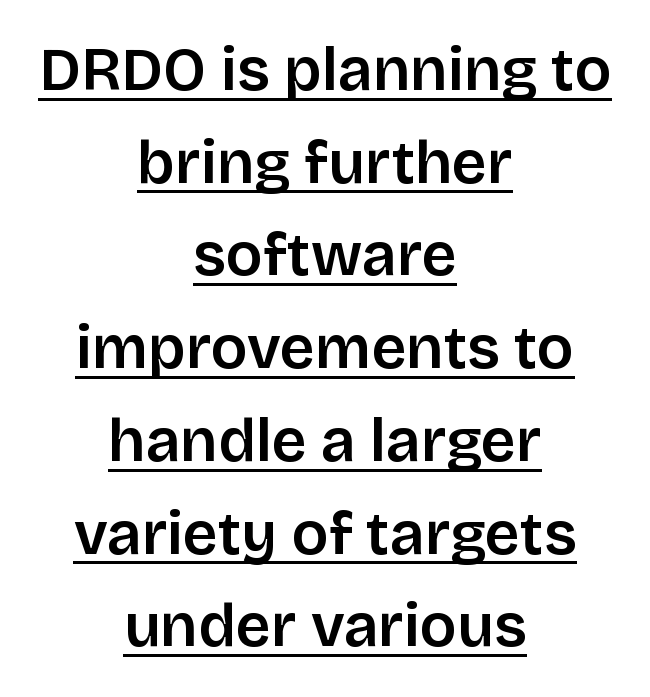
The image shows 61 px sans-serif type, upright; set centered, normal line spacing (1.52x), normal letter spacing, underlined; low stroke contrast and a large x-height.
